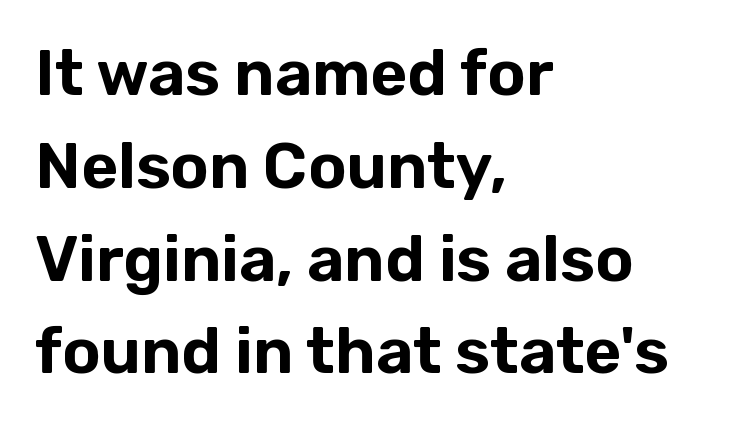
{"serif": "no", "italic": "no", "width": "normal", "stroke_contrast": "low", "x_height": "medium", "monospaced": "no", "underline": "no", "align": "left", "line_spacing": "normal", "line_spacing_ratio": 1.45, "letter_spacing": "normal", "letter_spacing_em": 0.0, "glyph_px": 64}
